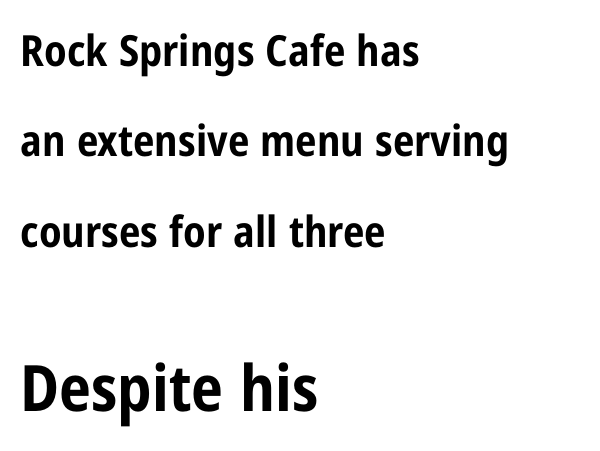
{"serif": "no", "italic": "no", "bold": "yes", "weight": "bold", "width": "condensed", "stroke_contrast": "low", "x_height": "medium", "monospaced": "no", "underline": "no", "align": "left", "line_spacing": "loose", "line_spacing_ratio": 2.1, "letter_spacing": "normal", "letter_spacing_em": 0.0, "larger_block": "second", "size_ratio": 1.49, "glyph_px": 64}
